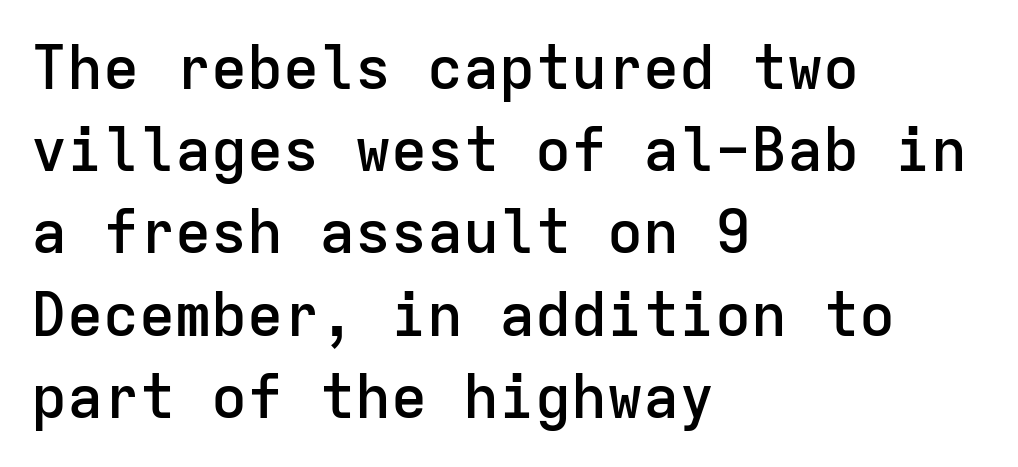
Rendered with straight, roman letterforms. These lines are rendered in a fixed-pitch font. Horizontal bands of white between lines are of average thickness. Descenders are the only things crossing below the line. The rendering shows plain stroke endings on the letterforms — a sans-serif design. Glyph-to-glyph distance matches everyday printed text.
